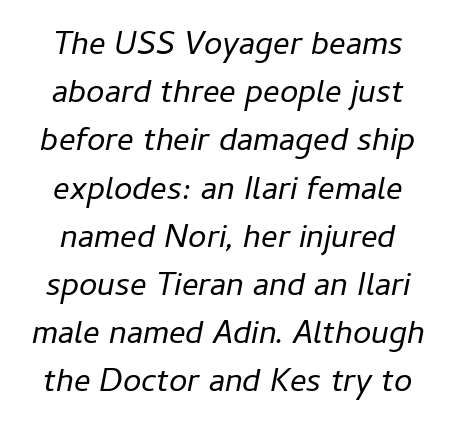
Is this a fixed-width face? No — the glyphs have proportional, varying widths. The vertical gap from one line to the next is medium. The typography opts for an oblique posture over an upright one. Centered paragraph, ragged on both sides.
